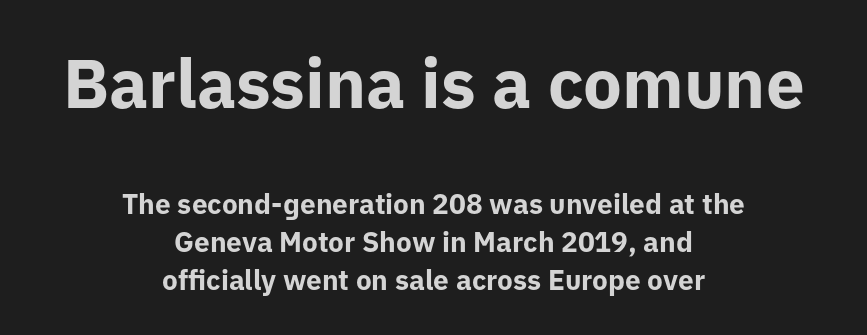
{"serif": "no", "italic": "no", "bold": "yes", "weight": "bold", "width": "normal", "stroke_contrast": "low", "x_height": "medium", "monospaced": "no", "underline": "no", "align": "center", "line_spacing": "normal", "line_spacing_ratio": 1.35, "letter_spacing": "normal", "letter_spacing_em": 0.0, "larger_block": "first", "size_ratio": 2.46, "glyph_px": 69}
